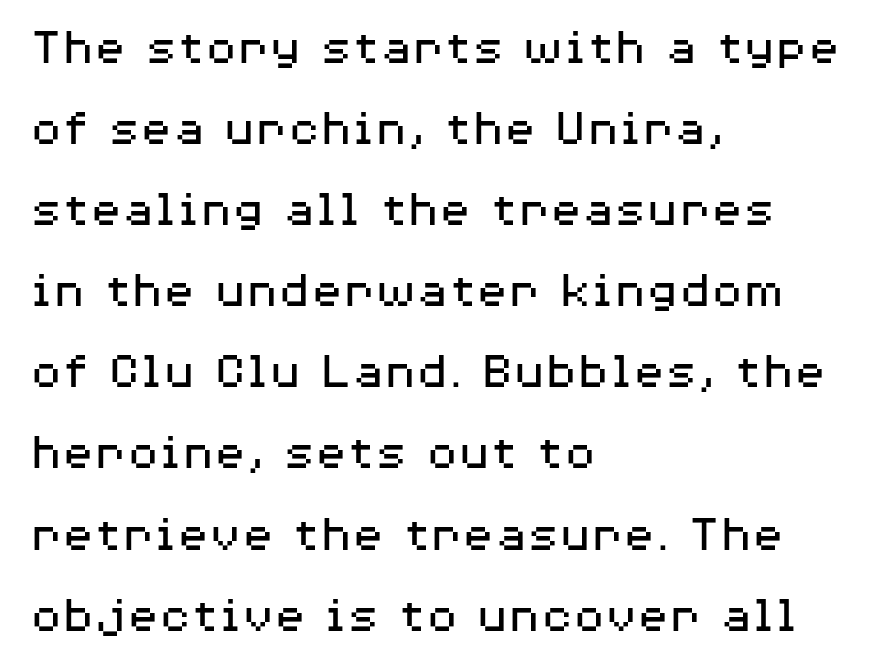
Q: Is the text bold? A: No.
Q: Is the text italic (slanted)? A: No, it is upright.
Q: Is the typeface a serif or a sans-serif typeface? A: Sans-serif.
Q: Is the text underlined? A: No.
Q: How is the paragraph aligned? A: Left-aligned.
Q: Is the spacing between letters normal or unusually wide? A: Normal.
Q: Is the spacing between lines tight, normal or loose? A: Normal.
Q: Width (condensed, normal, or wide)? A: Wide.
Q: Stroke contrast? A: Medium.
Q: x-height? A: Medium.
Q: Monospaced? A: No.
